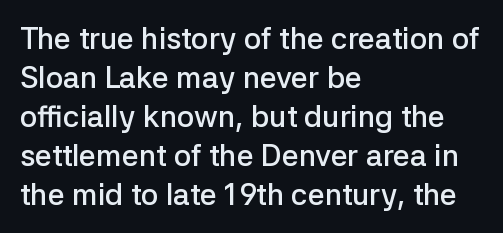
The font's upright variant was chosen for this text. Notice how descenders clear the ascenders below comfortably — that's standard leading. This rendering employs a face without finishing strokes, i.e., a sans-serif. The face used here is proportionally spaced, like ordinary book or web type. In terms of letterspacing, this is plain default setting.
